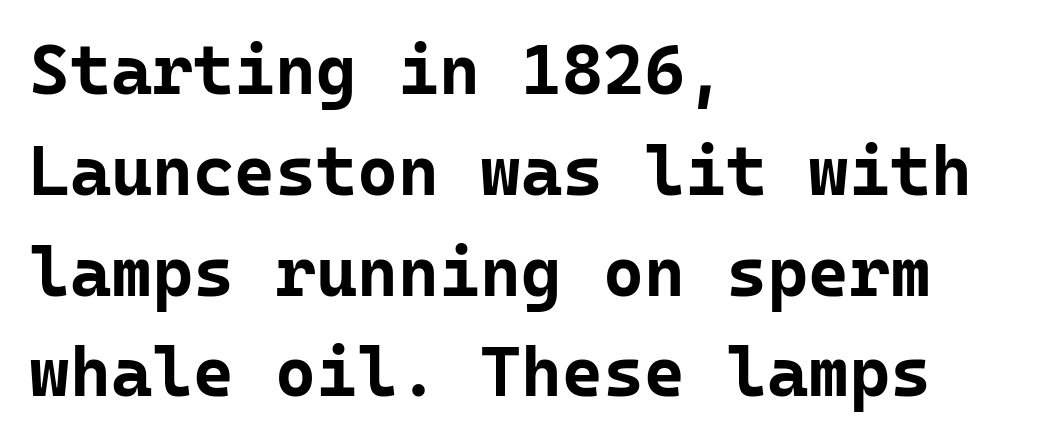
Heavy-handed strokes throughout: this text is bold. The line-height multiplier appears to be the usual default. The rendering anchors every line to the left-hand side. Beneath every word, the page is bare. Designer's note — italics off, roman on. The typeface chosen for these lines omits serifs.
